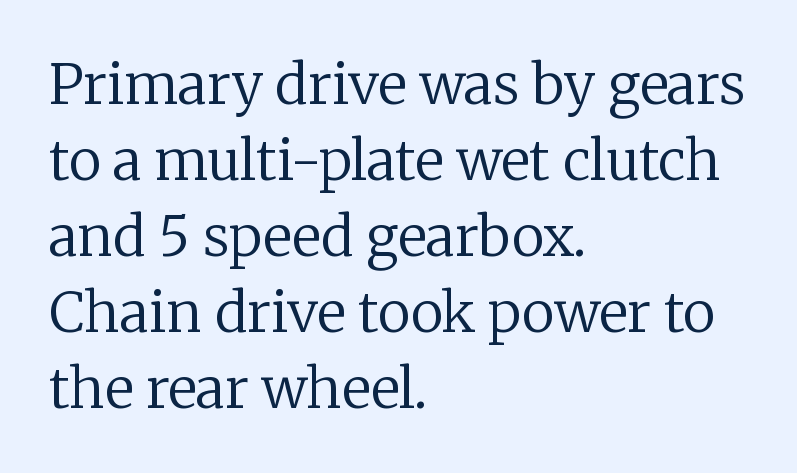
Reading down the block, your eye returns to a fixed left position each line. The line texture is even and compact thanks to regular tracking. The letters stand straight up with perfectly vertical stems. Rows of type keep a routine distance in the vertical direction.
